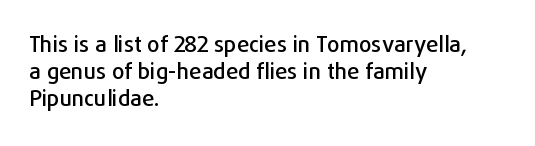
Is the block centered? No — it sits flush against the left margin. Beneath every word, the page is bare. What stands out about the letter spacing? Nothing — it is the standard amount. The lettering stays uniformly vertical, giving the passage a roman look.
